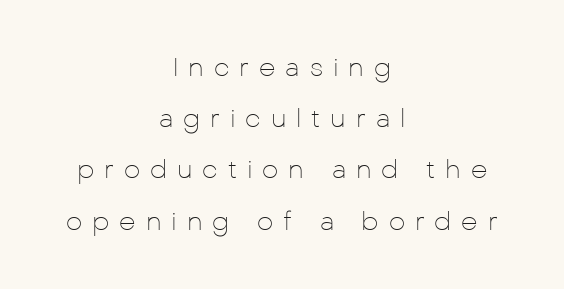
This rendering features lettering with no underline. Does the lettering tilt? It doesn't — this is upright. The lines are quadded center. Between one letter and the next there's a generous, obvious gap.
